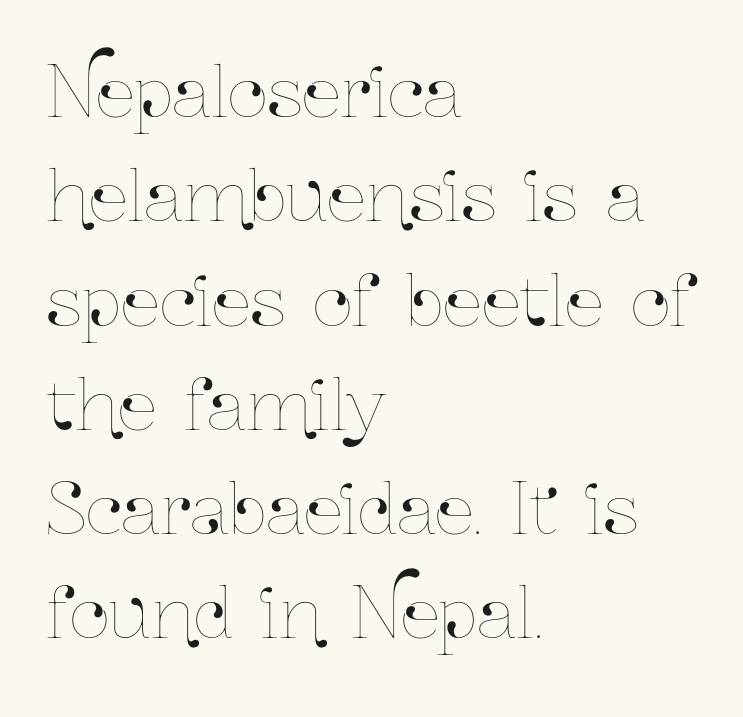
Line beginnings align vertically; line endings do not. The rows are spaced the way most documents space them. Nothing unusual about the tracking: characters are spaced as the font intends. A typesetter would call this proportional, since set widths differ per character. Any mark beneath the type? The region is blank. Notice how the stems are strictly vertical — no italics here.
